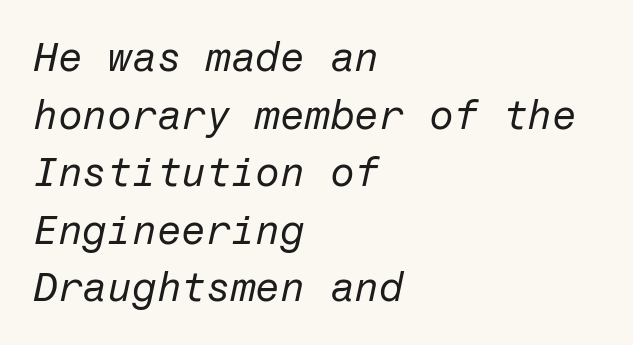
Q: Is the text bold? A: No.
Q: Is the text italic (slanted)? A: Yes, it leans right by about 12 degrees.
Q: Is the text underlined? A: No.
Q: How is the paragraph aligned? A: Left-aligned.
Q: Is the spacing between letters normal or unusually wide? A: Normal.
Q: Is the spacing between lines tight, normal or loose? A: Normal.
Q: Width (condensed, normal, or wide)? A: Normal.
Q: Stroke contrast? A: Low.
Q: x-height? A: Medium.
